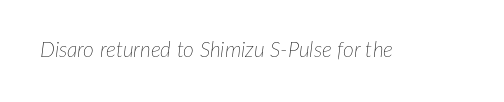
{"italic": "yes", "lean": "right", "slant_degrees": 7, "bold": "no", "underline": "no", "letter_spacing": "normal", "letter_spacing_em": 0.0, "glyph_px": 21}
